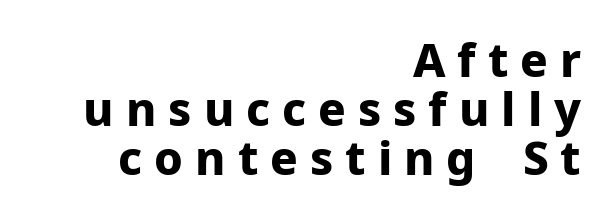
The image shows 46 px bold sans-serif type, upright; set right-aligned, tight line spacing (1.06x), unusually wide letter spacing (+0.26 em), not underlined; low stroke contrast and a medium x-height.
